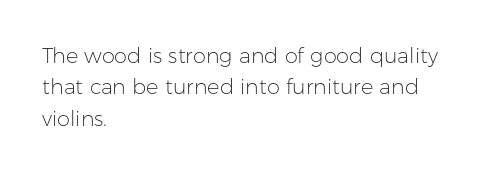
Ordinary non-slanted type is in use. Honestly, the row spacing looks completely unremarkable. These lines keep a tight, regular rhythm from letter to letter. These lines stack with their left ends in a neat column.
